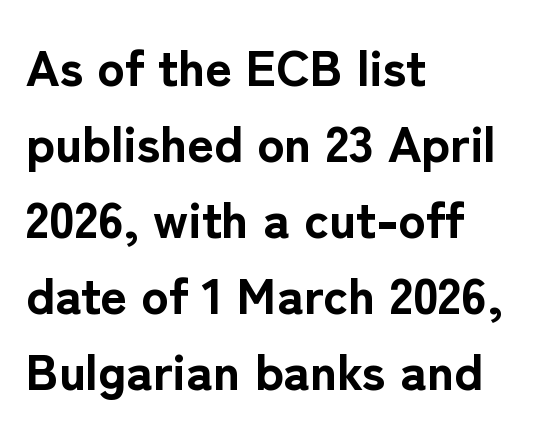
{"serif": "no", "italic": "no", "bold": "yes", "weight": "bold", "width": "normal", "stroke_contrast": "low", "x_height": "medium", "monospaced": "no", "underline": "no", "align": "left", "line_spacing": "normal", "line_spacing_ratio": 1.49, "letter_spacing": "normal", "letter_spacing_em": 0.0, "glyph_px": 51}
